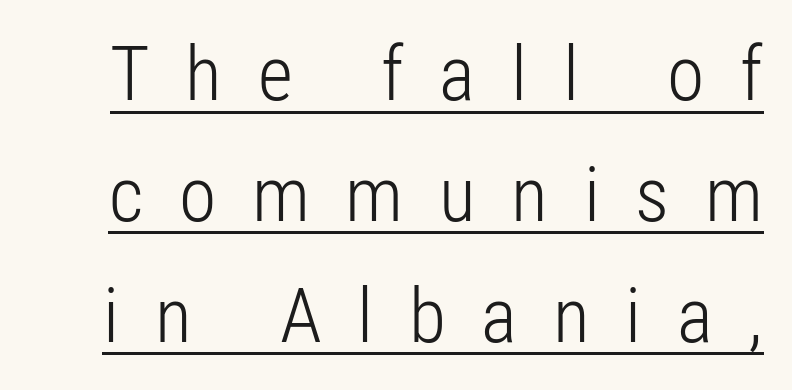
Someone cranked the tracking dial way up on this one. A roman cut, with each character standing at attention. No letter is thick-stroked: the sample isn't bold. Examine the stroke ends and you'll find no serifs. These characters rest on top of a visible drawn line.
